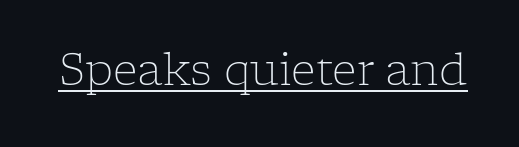
Q: Is the text bold? A: No.
Q: Is the text italic (slanted)? A: No, it is upright.
Q: Is the typeface a serif or a sans-serif typeface? A: Serif.
Q: Is the text underlined? A: Yes.
Q: Is the spacing between letters normal or unusually wide? A: Normal.
Q: Width (condensed, normal, or wide)? A: Normal.
Q: Stroke contrast? A: Low.
Q: x-height? A: Medium.
Q: Monospaced? A: No.
